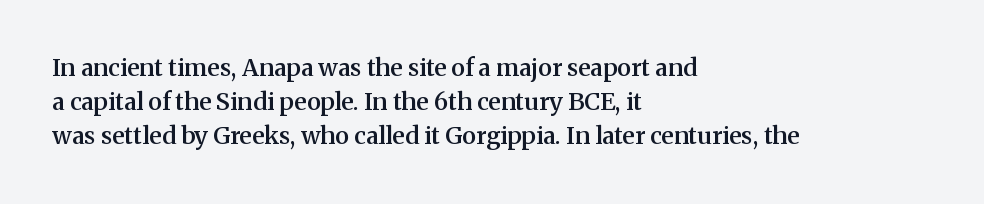
The image shows 24 px text type, upright; set left-aligned, normal line spacing (1.42x), normal letter spacing, not underlined.
